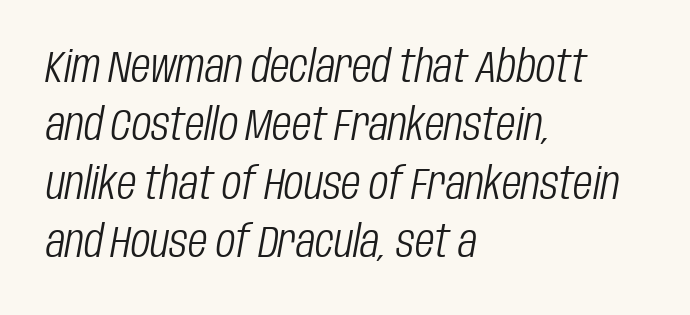
The image shows 45 px light, condensed type, italic (leaning right); set left-aligned, normal line spacing (1.3x), normal letter spacing, not underlined; low stroke contrast and a large x-height.
